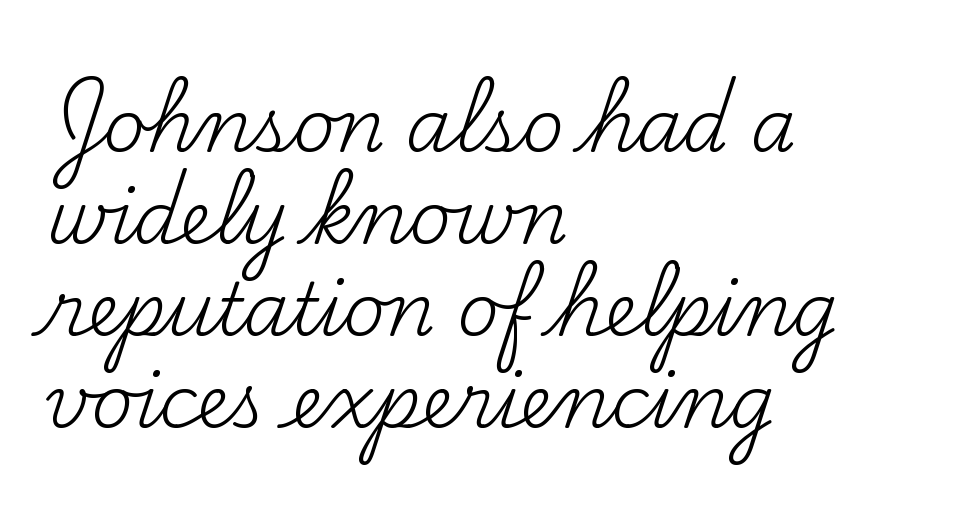
The image shows 73 px regular-weight serif type; set left-aligned, normal line spacing (1.26x), normal letter spacing, not underlined; medium stroke contrast and a small x-height.
